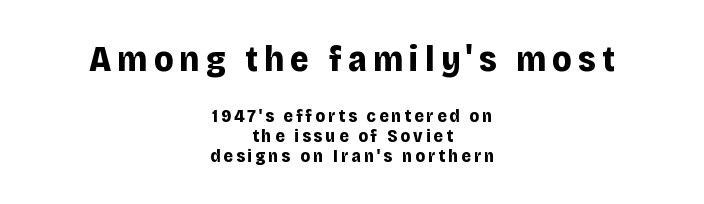
You can tell from the bare stems that sans-serif type was used. The designer dialed line spacing down below the default. Teacher's note: observe the equal gaps on both sides — that is centered alignment. Descenders are the only things crossing below the line. The axis of the letterforms is exactly vertical. Is the lower block the larger one? No — the upper block carries the bigger type.
